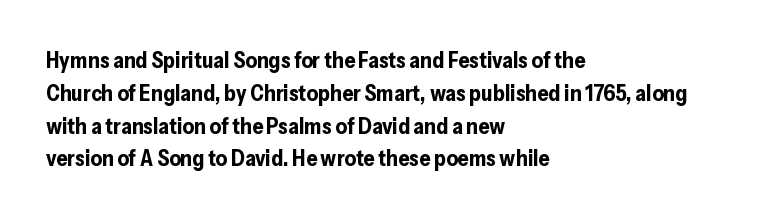
{"italic": "no", "bold": "yes", "underline": "no", "align": "left", "line_spacing": "normal", "line_spacing_ratio": 1.49, "letter_spacing": "normal", "letter_spacing_em": 0.0, "glyph_px": 22}
